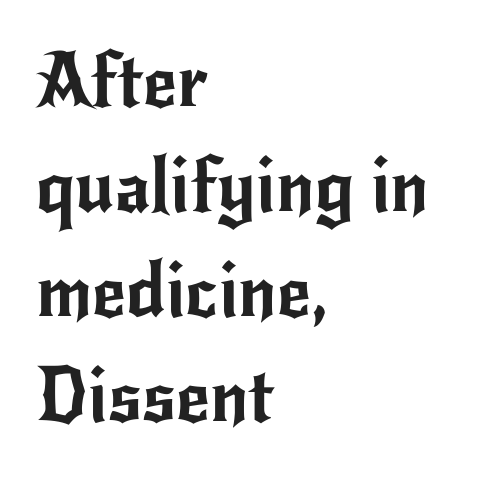
Q: Is the text italic (slanted)? A: No, it is upright.
Q: Is the typeface a serif or a sans-serif typeface? A: Sans-serif.
Q: Is the text underlined? A: No.
Q: How is the paragraph aligned? A: Left-aligned.
Q: Is the spacing between letters normal or unusually wide? A: Normal.
Q: Is the spacing between lines tight, normal or loose? A: Normal.
Q: Width (condensed, normal, or wide)? A: Normal.
Q: Stroke contrast? A: Low.
Q: x-height? A: Small.
Q: Monospaced? A: No.
